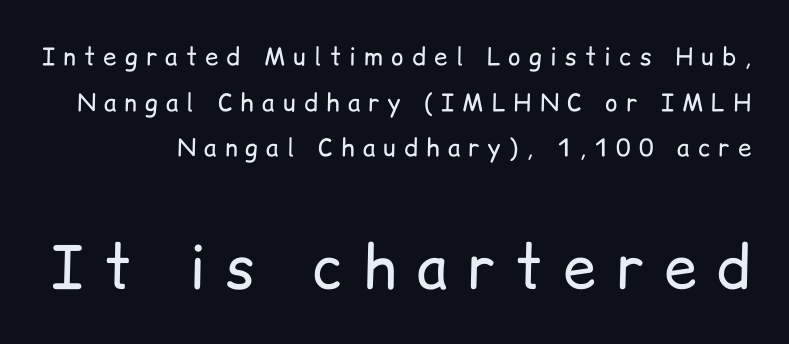
{"serif": "no", "italic": "no", "bold": "no", "weight": "regular", "width": "normal", "stroke_contrast": "low", "x_height": "medium", "monospaced": "no", "underline": "no", "line_spacing": "loose", "line_spacing_ratio": 1.9, "letter_spacing": "wide", "letter_spacing_em": 0.34, "larger_block": "second", "size_ratio": 2.46, "glyph_px": 59}
